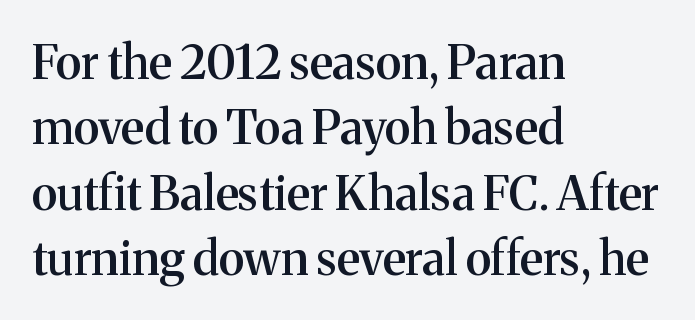
{"serif": "yes", "italic": "no", "bold": "semi", "weight": "semibold", "width": "normal", "stroke_contrast": "medium", "x_height": "medium", "monospaced": "no", "underline": "no", "align": "left", "line_spacing": "normal", "line_spacing_ratio": 1.39, "letter_spacing": "normal", "letter_spacing_em": 0.0, "glyph_px": 47}
